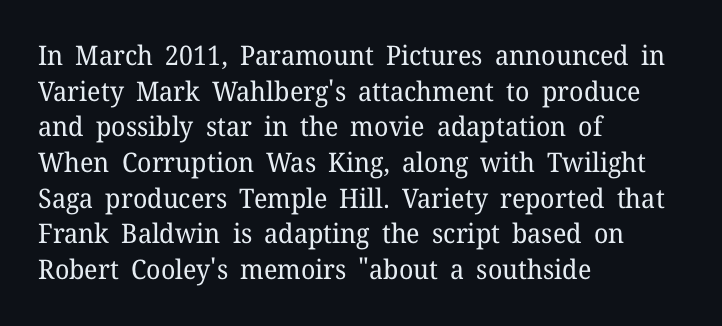
Q: Is the text bold? A: No.
Q: Is the text italic (slanted)? A: No, it is upright.
Q: Is the text underlined? A: No.
Q: How is the paragraph aligned? A: Left-aligned.
Q: Is the spacing between letters normal or unusually wide? A: Normal.
Q: Is the spacing between lines tight, normal or loose? A: Normal.
